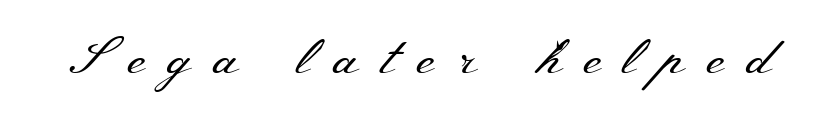
The image shows 51 px regular-weight, wide serif type; set unusually wide letter spacing (+0.43 em), not underlined; medium stroke contrast and a small x-height.
